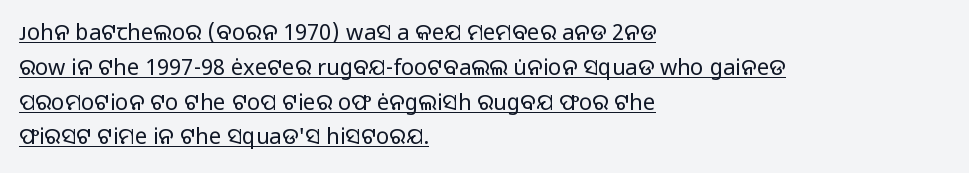
{"italic": "no", "bold": "no", "underline": "yes", "align": "left", "line_spacing": "normal", "line_spacing_ratio": 1.58, "letter_spacing": "normal", "letter_spacing_em": 0.0, "glyph_px": 22}
